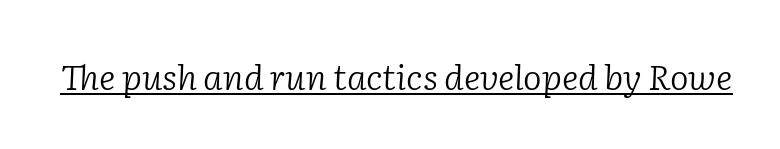
{"serif": "yes", "italic": "yes", "lean": "right", "slant_degrees": 2, "bold": "no", "weight": "light", "width": "normal", "stroke_contrast": "low", "x_height": "medium", "monospaced": "no", "underline": "yes", "letter_spacing": "normal", "letter_spacing_em": 0.0, "glyph_px": 35}
